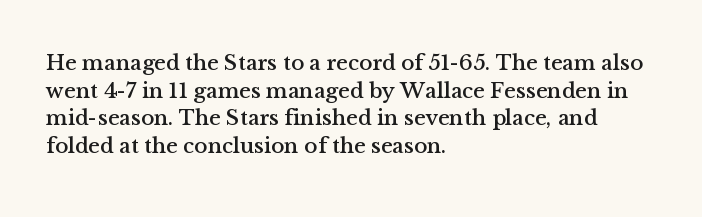
{"italic": "no", "underline": "no", "align": "left", "line_spacing": "normal", "line_spacing_ratio": 1.26, "letter_spacing": "normal", "letter_spacing_em": 0.0, "glyph_px": 22}
